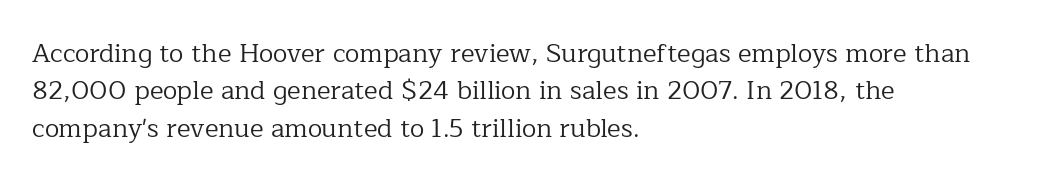
The image shows 26 px text type, upright; set left-aligned, normal line spacing (1.44x), normal letter spacing, not underlined.
